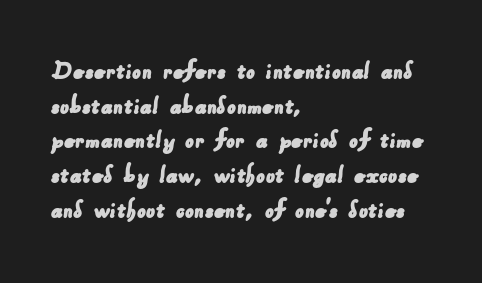
Q: Is the typeface a serif or a sans-serif typeface? A: Sans-serif.
Q: Is the text underlined? A: No.
Q: How is the paragraph aligned? A: Left-aligned.
Q: Is the spacing between letters normal or unusually wide? A: Normal.
Q: Width (condensed, normal, or wide)? A: Normal.
Q: Stroke contrast? A: Low.
Q: x-height? A: Small.
Q: Monospaced? A: No.
